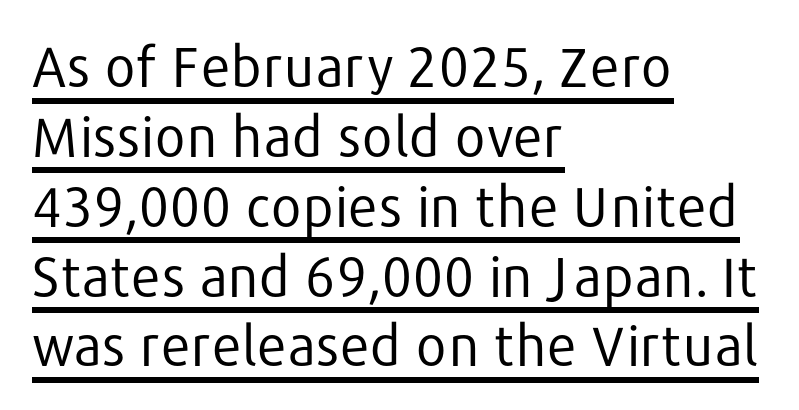
{"serif": "no", "italic": "no", "bold": "no", "weight": "regular", "width": "normal", "stroke_contrast": "low", "x_height": "medium", "monospaced": "no", "underline": "yes", "align": "left", "line_spacing": "normal", "line_spacing_ratio": 1.27, "letter_spacing": "normal", "letter_spacing_em": 0.0, "glyph_px": 55}
